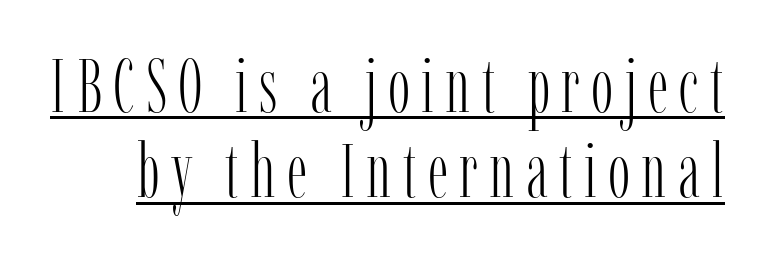
The image shows 75 px light, condensed serif type, upright; set tight line spacing (1.14x), underlined; low stroke contrast and a medium x-height.
